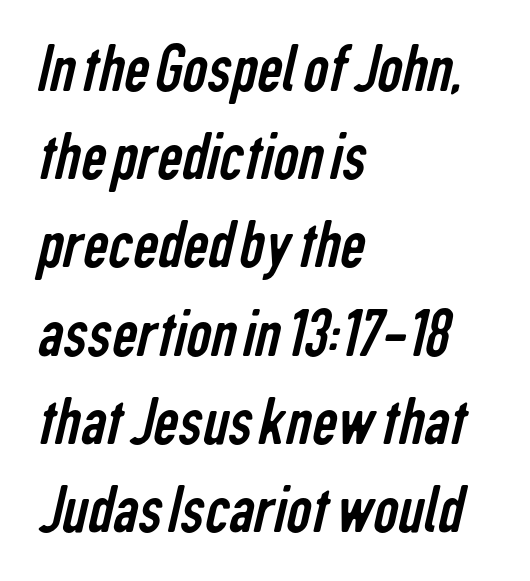
Q: Is the text bold? A: No.
Q: Is the typeface a serif or a sans-serif typeface? A: Sans-serif.
Q: Is the text underlined? A: No.
Q: How is the paragraph aligned? A: Left-aligned.
Q: Is the spacing between letters normal or unusually wide? A: Normal.
Q: Is the spacing between lines tight, normal or loose? A: Normal.
Q: Width (condensed, normal, or wide)? A: Condensed.
Q: Stroke contrast? A: Low.
Q: x-height? A: Medium.
Q: Monospaced? A: No.
